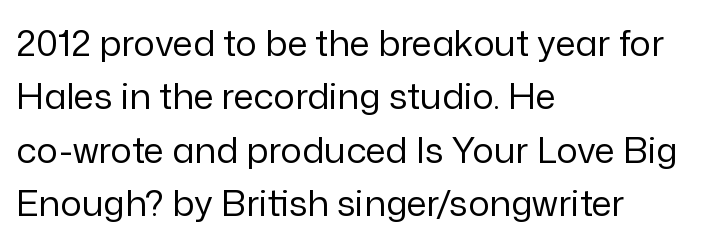
Q: Is the text bold? A: No.
Q: Is the text italic (slanted)? A: No, it is upright.
Q: Is the typeface a serif or a sans-serif typeface? A: Sans-serif.
Q: Is the text underlined? A: No.
Q: How is the paragraph aligned? A: Left-aligned.
Q: Is the spacing between letters normal or unusually wide? A: Normal.
Q: Is the spacing between lines tight, normal or loose? A: Normal.
Q: Width (condensed, normal, or wide)? A: Normal.
Q: Stroke contrast? A: Low.
Q: x-height? A: Medium.
Q: Monospaced? A: No.
